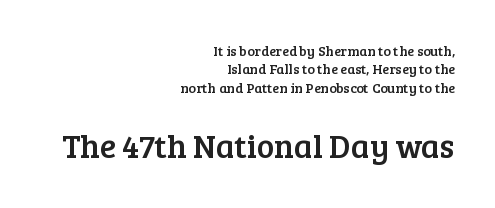
{"serif": "yes", "italic": "no", "width": "normal", "stroke_contrast": "low", "x_height": "medium", "monospaced": "no", "underline": "no", "align": "right", "line_spacing": "normal", "line_spacing_ratio": 1.32, "letter_spacing": "normal", "letter_spacing_em": 0.0, "larger_block": "second", "size_ratio": 2.36, "glyph_px": 33}
